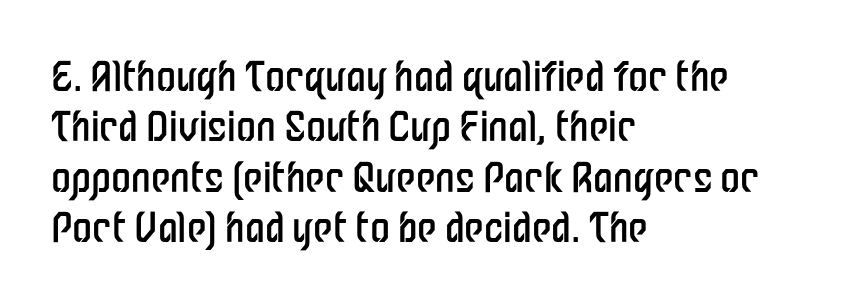
The image shows 40 px regular-weight, condensed sans-serif type, upright; set left-aligned, normal line spacing (1.26x), normal letter spacing, not underlined; low stroke contrast and a medium x-height.
